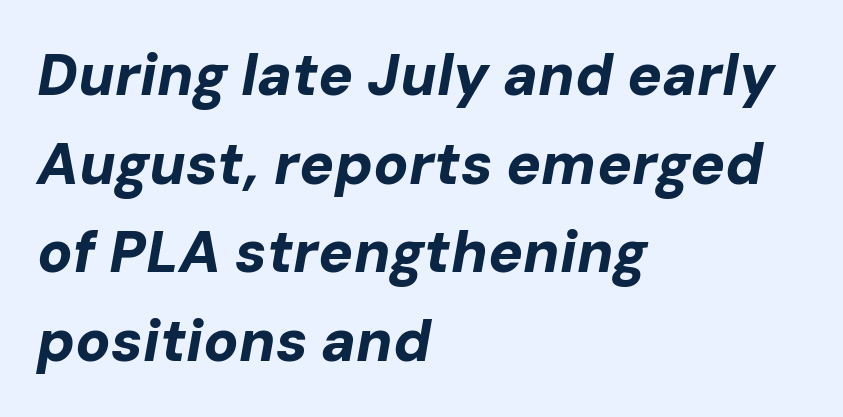
{"italic": "yes", "lean": "right", "slant_degrees": 10, "bold": "yes", "weight": "bold", "width": "normal", "stroke_contrast": "low", "x_height": "medium", "monospaced": "no", "underline": "no", "align": "left", "line_spacing": "normal", "line_spacing_ratio": 1.53, "letter_spacing": "normal", "letter_spacing_em": 0.0, "glyph_px": 58}
